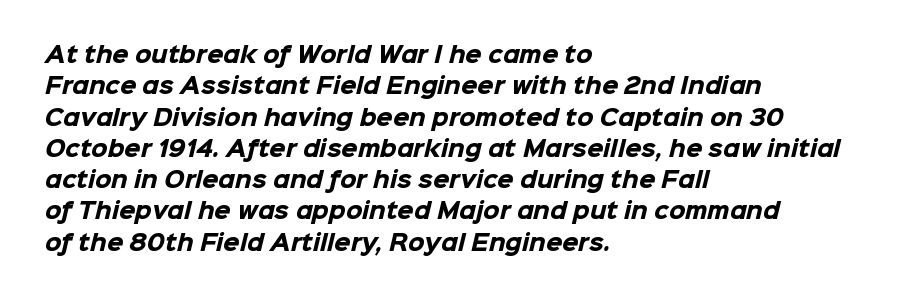
Q: Is the text bold? A: Yes.
Q: Is the text underlined? A: No.
Q: How is the paragraph aligned? A: Left-aligned.
Q: Is the spacing between letters normal or unusually wide? A: Normal.
Q: Is the spacing between lines tight, normal or loose? A: Normal.
